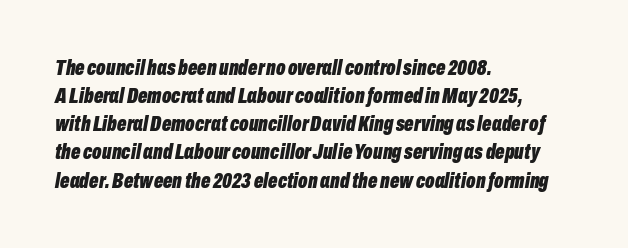
Q: Is the text bold? A: Yes.
Q: Is the text italic (slanted)? A: Yes, it leans right by about 10 degrees.
Q: Is the text underlined? A: No.
Q: How is the paragraph aligned? A: Left-aligned.
Q: Is the spacing between letters normal or unusually wide? A: Normal.
Q: Is the spacing between lines tight, normal or loose? A: Normal.
